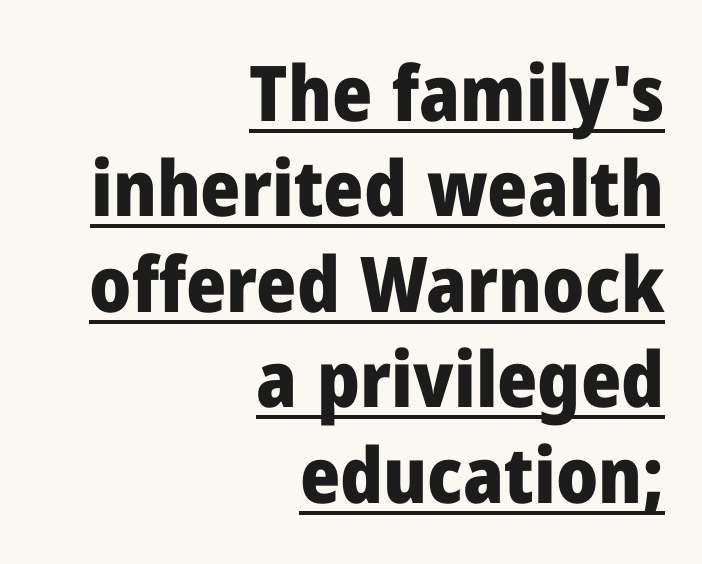
Q: Is the text bold? A: Yes.
Q: Is the text italic (slanted)? A: No, it is upright.
Q: Is the typeface a serif or a sans-serif typeface? A: Sans-serif.
Q: Is the text underlined? A: Yes.
Q: How is the paragraph aligned? A: Right-aligned.
Q: Is the spacing between letters normal or unusually wide? A: Normal.
Q: Width (condensed, normal, or wide)? A: Normal.
Q: Stroke contrast? A: Low.
Q: x-height? A: Medium.
Q: Monospaced? A: No.
